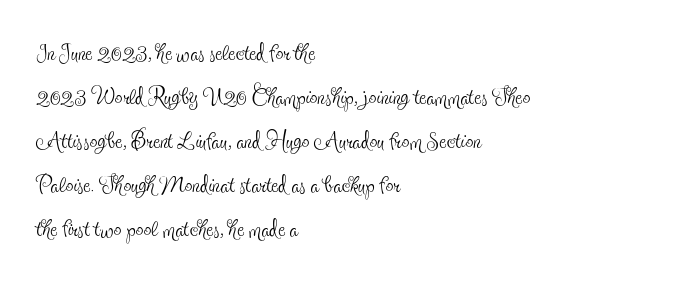
Q: Is the text bold? A: No.
Q: Is the typeface a serif or a sans-serif typeface? A: Serif.
Q: Is the text underlined? A: No.
Q: How is the paragraph aligned? A: Left-aligned.
Q: Is the spacing between letters normal or unusually wide? A: Normal.
Q: Is the spacing between lines tight, normal or loose? A: Normal.
Q: Width (condensed, normal, or wide)? A: Condensed.
Q: x-height? A: Small.
Q: Monospaced? A: No.
